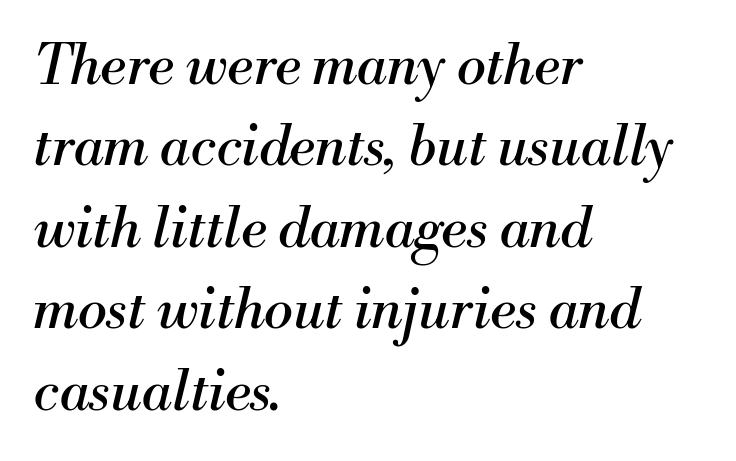
The letters advance in unequal steps, a hallmark of proportional type. There is no visible air inserted between adjacent glyphs. In terms of letterform style, serifs are clearly present. The lines in this sample share a left origin and differ only in where they stop. Leading: standard. Compared with ordinary roman type, these characters are visibly tilted.
